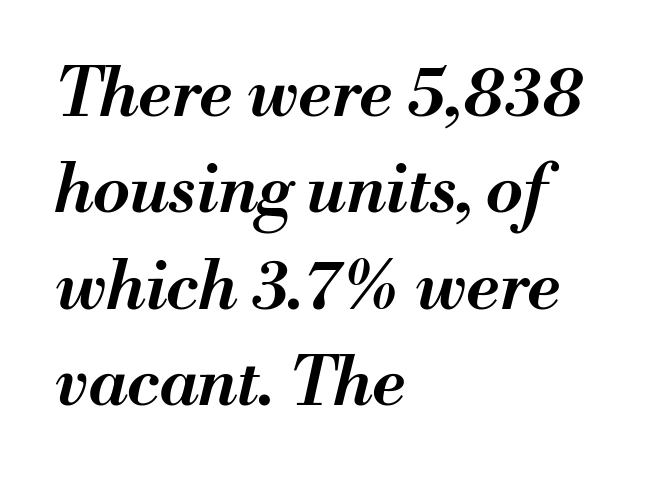
{"italic": "yes", "lean": "right", "slant_degrees": 13, "bold": "semi", "weight": "semibold", "width": "normal", "stroke_contrast": "medium", "x_height": "small", "monospaced": "no", "underline": "no", "align": "left", "line_spacing": "normal", "line_spacing_ratio": 1.44, "letter_spacing": "normal", "letter_spacing_em": 0.0, "glyph_px": 67}
